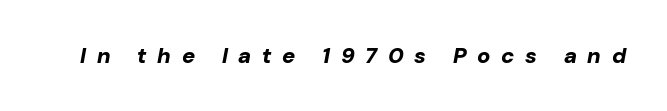
{"italic": "yes", "lean": "right", "slant_degrees": 10, "bold": "yes", "underline": "no", "letter_spacing": "wide", "letter_spacing_em": 0.49, "glyph_px": 22}
